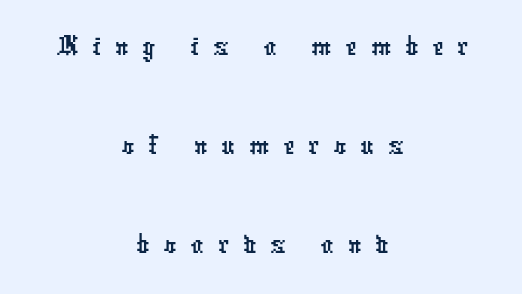
Q: Is the typeface a serif or a sans-serif typeface? A: Sans-serif.
Q: Is the text underlined? A: No.
Q: How is the paragraph aligned? A: Centered.
Q: Is the spacing between letters normal or unusually wide? A: Unusually wide.
Q: Is the spacing between lines tight, normal or loose? A: Normal.
Q: Width (condensed, normal, or wide)? A: Condensed.
Q: Stroke contrast? A: Low.
Q: x-height? A: Medium.
Q: Monospaced? A: No.
